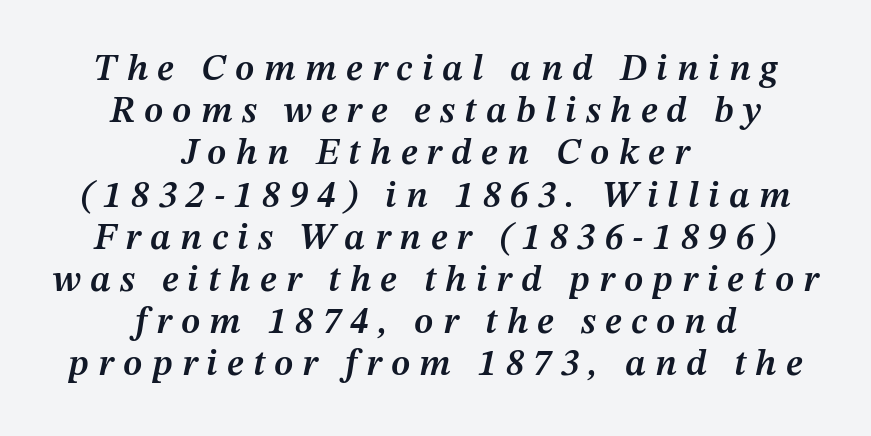
Q: Is the text bold? A: Semi-bold.
Q: Is the text italic (slanted)? A: Yes, it leans right by about 12 degrees.
Q: Is the text underlined? A: No.
Q: How is the paragraph aligned? A: Centered.
Q: Is the spacing between letters normal or unusually wide? A: Unusually wide.
Q: Is the spacing between lines tight, normal or loose? A: Tight.
Q: Width (condensed, normal, or wide)? A: Normal.
Q: Stroke contrast? A: Medium.
Q: x-height? A: Medium.
Q: Monospaced? A: No.
